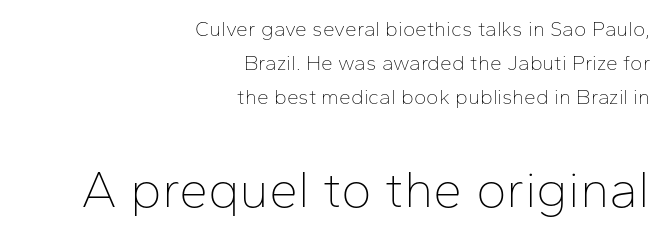
The image shows 52 px thin sans-serif type, upright; set right-aligned, normal line spacing (1.61x), normal letter spacing, not underlined; the second (bottom) block is 2.48x larger; low stroke contrast and a medium x-height.
